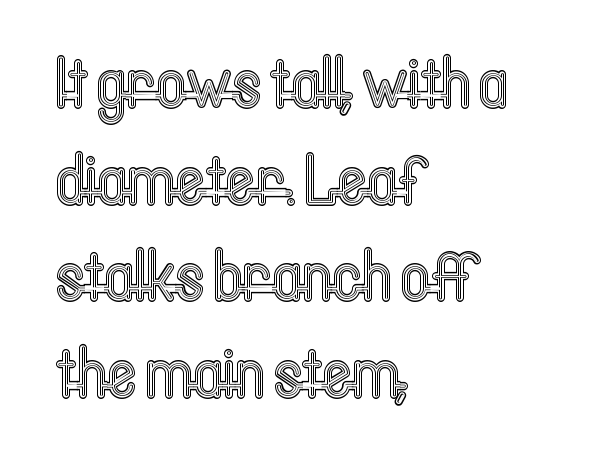
Q: Is the text italic (slanted)? A: No, it is upright.
Q: Is the text underlined? A: No.
Q: How is the paragraph aligned? A: Left-aligned.
Q: Is the spacing between letters normal or unusually wide? A: Normal.
Q: Is the spacing between lines tight, normal or loose? A: Normal.
Q: Width (condensed, normal, or wide)? A: Condensed.
Q: x-height? A: Medium.
Q: Monospaced? A: No.
